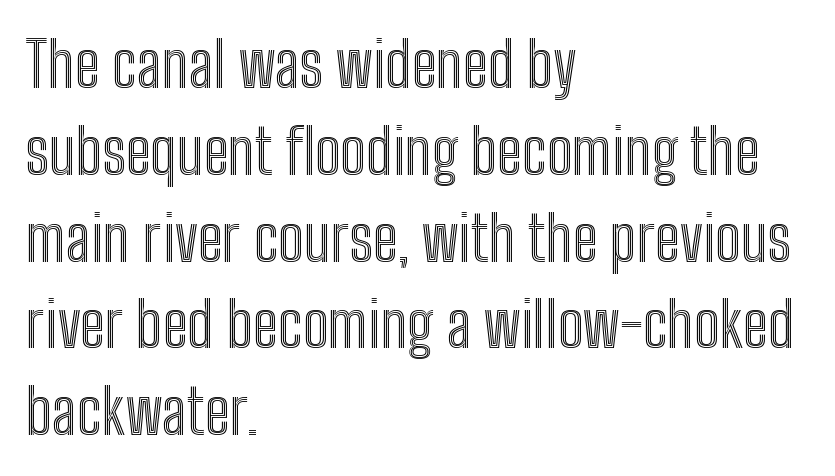
The compositor pushed each line to the left boundary. You could not count columns in this text — the font is proportionally spaced. Evenly set lines give the paragraph a standard silhouette. Descenders hang freely into open space. Is the letter spacing exaggerated? No — it looks like the ordinary default. A roman cut, with each character standing at attention.
